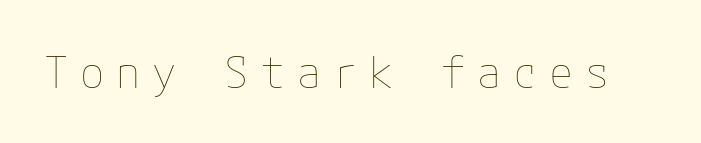
Q: Is the text bold? A: No.
Q: Is the text italic (slanted)? A: No, it is upright.
Q: Is the text underlined? A: No.
Q: Is the spacing between letters normal or unusually wide? A: Unusually wide.
Q: Width (condensed, normal, or wide)? A: Normal.
Q: Stroke contrast? A: Low.
Q: x-height? A: Medium.
